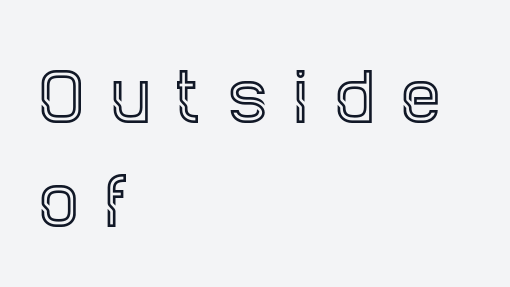
Q: Is the text italic (slanted)? A: No, it is upright.
Q: Is the typeface a serif or a sans-serif typeface? A: Serif.
Q: Is the text underlined? A: No.
Q: How is the paragraph aligned? A: Left-aligned.
Q: Is the spacing between letters normal or unusually wide? A: Unusually wide.
Q: Is the spacing between lines tight, normal or loose? A: Normal.
Q: Width (condensed, normal, or wide)? A: Condensed.
Q: x-height? A: Large.
Q: Monospaced? A: No.
